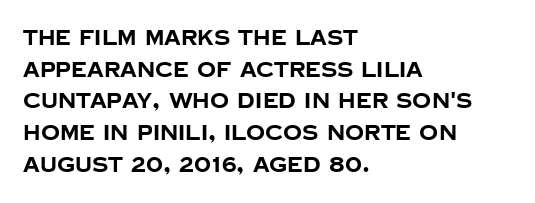
This is roman type, the default non-slanted kind. Observe the ordinary spacing: letters are neighbours, not strangers. The space between consecutive lines is moderate. Leftover space on each line is placed entirely after the last word. The string is rendered with underlining switched off. What weight is shown? A full bold with thick strokes.
